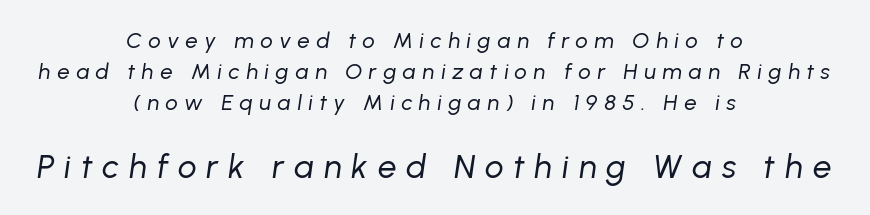
Q: Is the text bold? A: No.
Q: Is the text italic (slanted)? A: Yes, it leans right by about 8 degrees.
Q: Is the text underlined? A: No.
Q: How is the paragraph aligned? A: Centered.
Q: Is the spacing between letters normal or unusually wide? A: Unusually wide.
Q: Is the spacing between lines tight, normal or loose? A: Normal.
Q: Which block of text is set in a larger size, the first (top) or the second (bottom)? A: The second (bottom) one.
Q: Width (condensed, normal, or wide)? A: Normal.
Q: Stroke contrast? A: Low.
Q: x-height? A: Medium.
Q: Monospaced? A: No.
